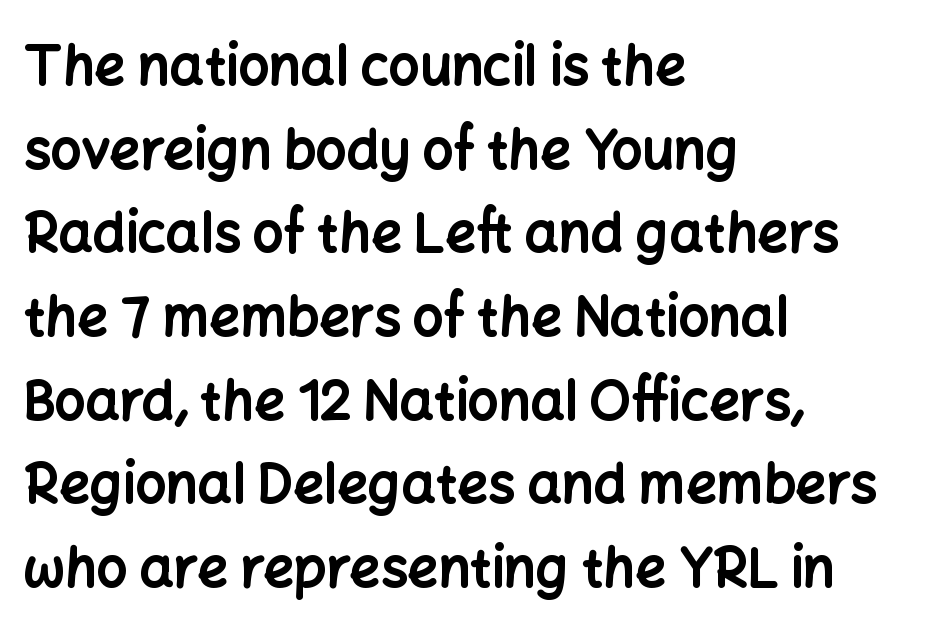
{"serif": "no", "italic": "no", "bold": "yes", "weight": "bold", "width": "normal", "stroke_contrast": "low", "x_height": "medium", "monospaced": "no", "underline": "no", "align": "left", "line_spacing": "normal", "line_spacing_ratio": 1.55, "letter_spacing": "normal", "letter_spacing_em": 0.0, "glyph_px": 54}
